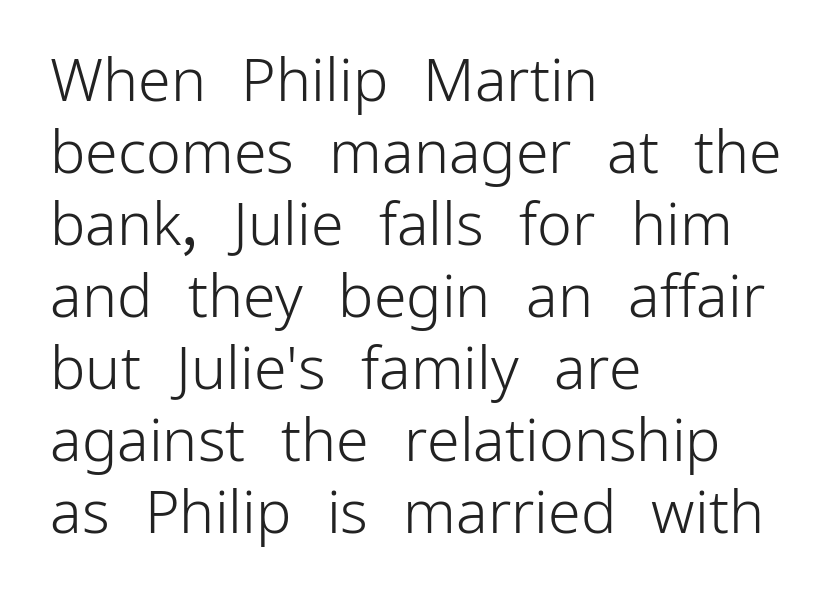
Heaviness? Minimal to ordinary, like unemphasized prose. The rendering anchors every line to the left-hand side. Is there any slant? The stems are plumb. Descenders hang freely into open space. Observe the absence of serifs on each vertical stroke in this sample. The passage shown is typed in a proportional face where columns would drift.
